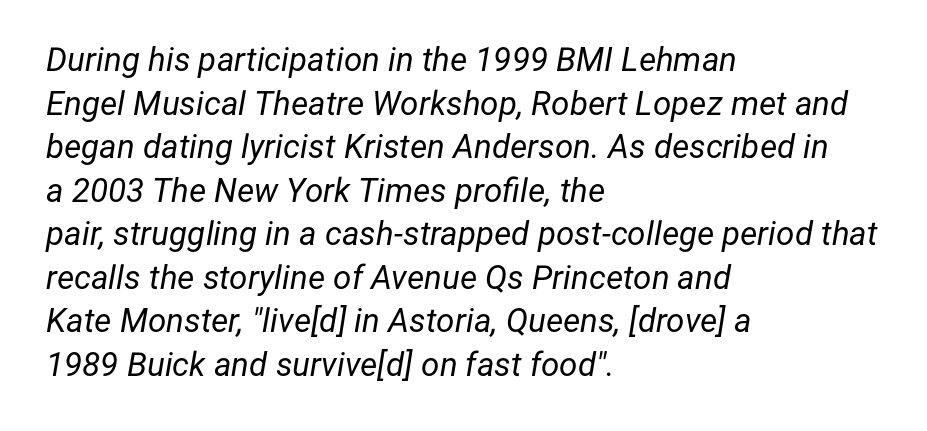
The image shows 33 px regular-weight type, italic (leaning right); set left-aligned, normal line spacing (1.32x), normal letter spacing, not underlined; low stroke contrast and a medium x-height.
